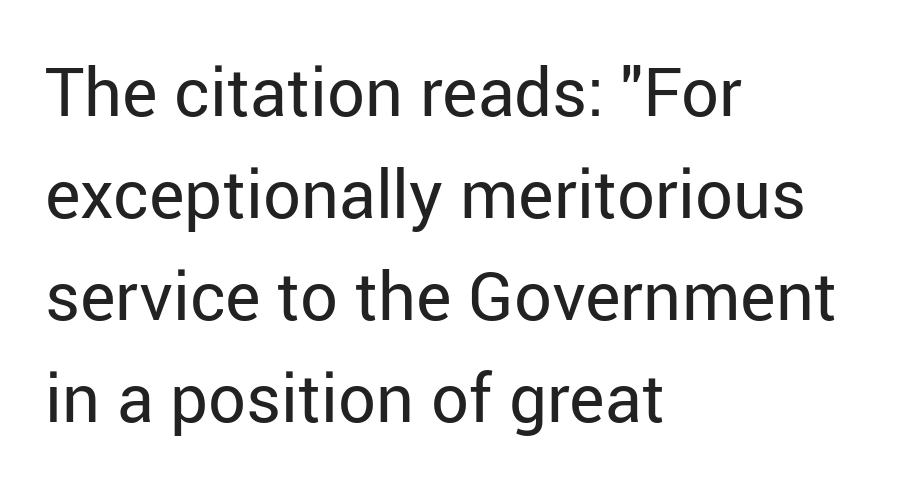
The image shows 67 px regular-weight sans-serif type, upright; set left-aligned, normal line spacing (1.52x), normal letter spacing, not underlined; low stroke contrast and a medium x-height.
